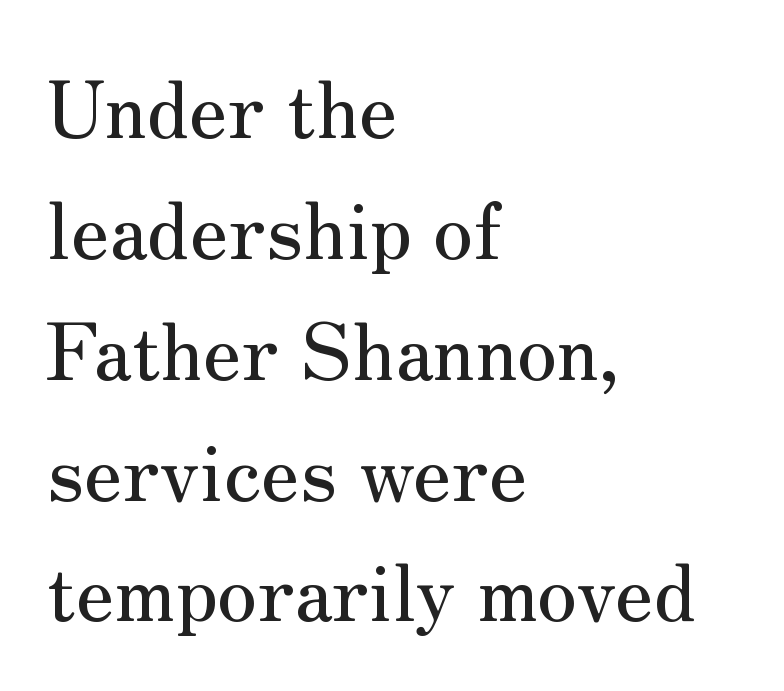
Does the type have serifs? Yes, each stem ends in a small foot. Look at the tracking — it's just the regular setting, nothing added. A classic flush-left, rag-right setting is used for this passage. A roman cut, with each character standing at attention. Beneath every word, the page is bare. This block has exactly the height ordinary leading produces.
